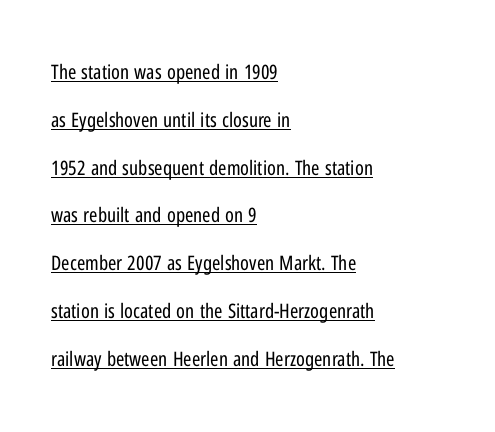
Quick note: not italic, upright. The passage is arranged the way most books set body copy — flush left. Glance below the letters and you will spot a drawn line. How are the letters spaced? Ordinarily, with no added tracking. Is this a heavy cut? Hardly; it is regular or lighter. What's the leading like? Stretched, with rows far apart.
